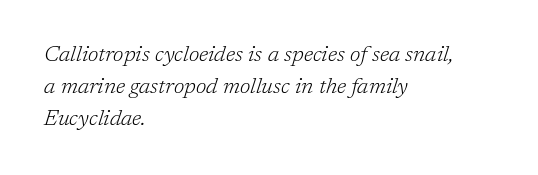
Q: Is the text bold? A: No.
Q: Is the text italic (slanted)? A: Yes, it leans right by about 17 degrees.
Q: Is the text underlined? A: No.
Q: How is the paragraph aligned? A: Left-aligned.
Q: Is the spacing between letters normal or unusually wide? A: Normal.
Q: Is the spacing between lines tight, normal or loose? A: Normal.
